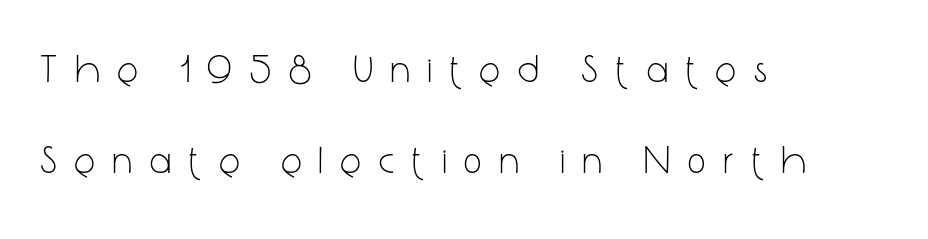
Q: Is the text bold? A: No.
Q: Is the text italic (slanted)? A: No, it is upright.
Q: Is the typeface a serif or a sans-serif typeface? A: Sans-serif.
Q: Is the text underlined? A: No.
Q: How is the paragraph aligned? A: Left-aligned.
Q: Is the spacing between letters normal or unusually wide? A: Unusually wide.
Q: Is the spacing between lines tight, normal or loose? A: Loose.
Q: Width (condensed, normal, or wide)? A: Condensed.
Q: Stroke contrast? A: Low.
Q: x-height? A: Medium.
Q: Monospaced? A: No.
